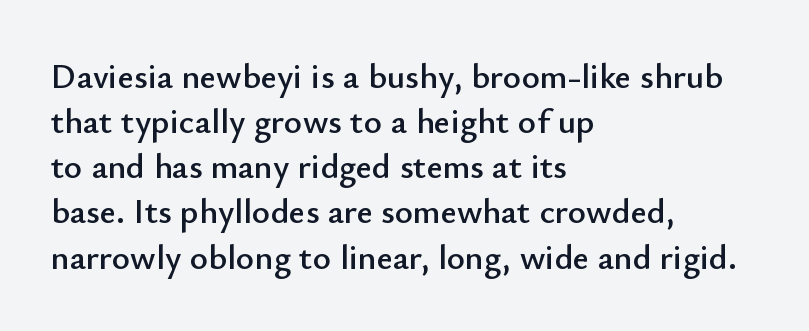
Each letter's strokes conclude bluntly, with no projecting serifs. Which margin do the lines hug? The left one — the right edge is uneven. The vertical gap from one line to the next is medium. This is roman type, the default non-slanted kind. Descenders are the only things crossing below the line.
